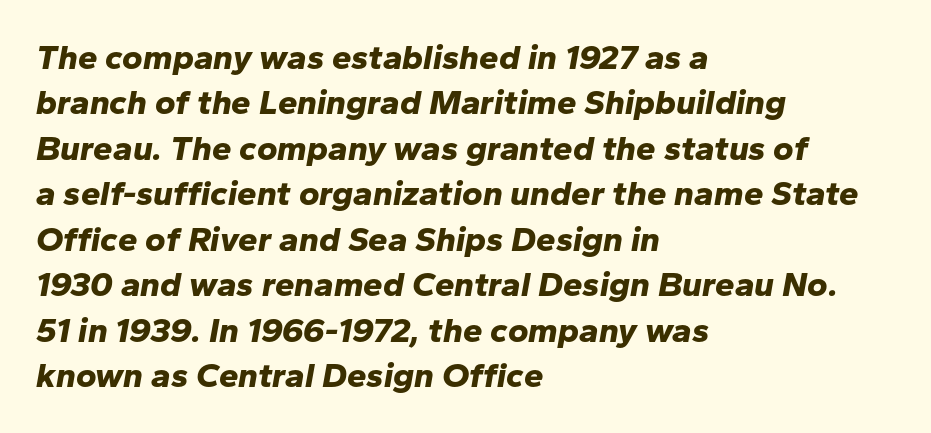
{"italic": "yes", "lean": "right", "slant_degrees": 10, "bold": "yes", "weight": "bold", "width": "normal", "stroke_contrast": "low", "x_height": "medium", "monospaced": "no", "underline": "no", "align": "left", "line_spacing": "normal", "line_spacing_ratio": 1.3, "letter_spacing": "normal", "letter_spacing_em": 0.0, "glyph_px": 35}
